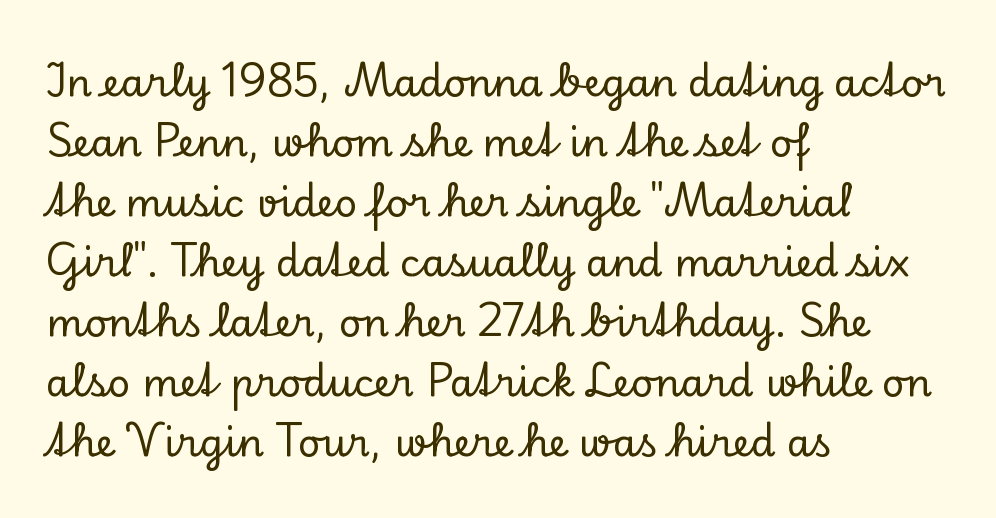
Words appear dense and cohesive because spacing is normal. Does the lettering tilt? It doesn't — this is upright. Each line starts at the same left margin while the right side varies. Has an underline been added? It has not.
